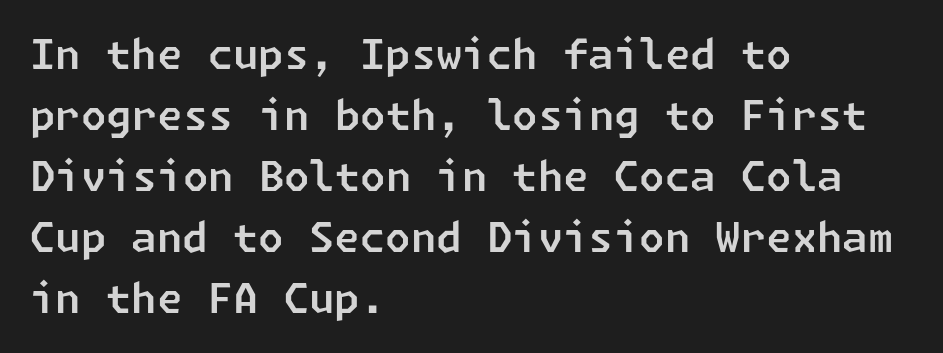
The image shows 41 px sans-serif type; set left-aligned, normal line spacing (1.49x), normal letter spacing, not underlined; low stroke contrast and a medium x-height.
